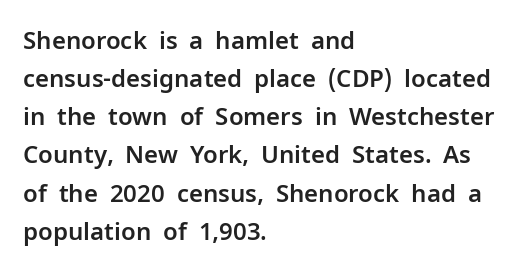
Q: Is the text italic (slanted)? A: No, it is upright.
Q: Is the text underlined? A: No.
Q: How is the paragraph aligned? A: Left-aligned.
Q: Is the spacing between letters normal or unusually wide? A: Normal.
Q: Is the spacing between lines tight, normal or loose? A: Normal.
